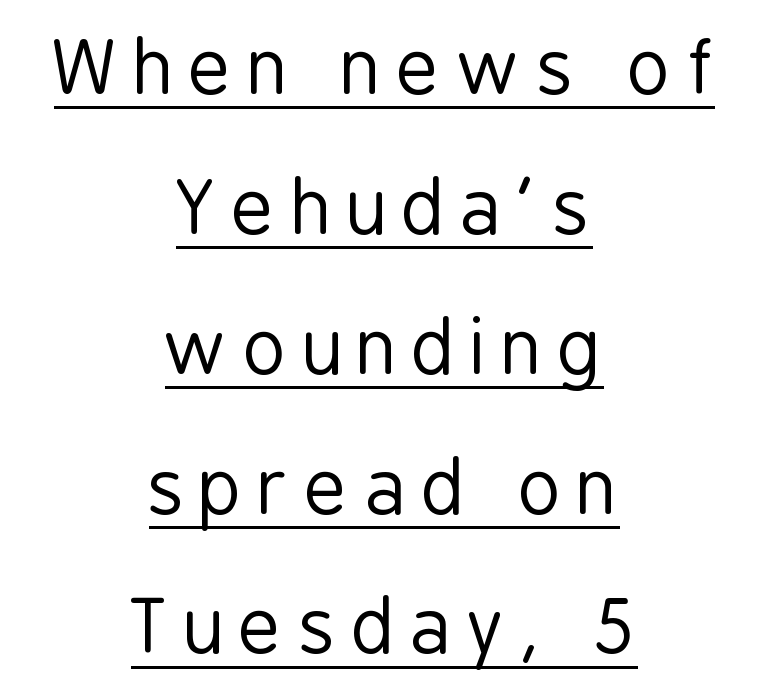
{"serif": "no", "italic": "no", "bold": "no", "weight": "regular", "width": "condensed", "stroke_contrast": "low", "x_height": "medium", "monospaced": "no", "underline": "yes", "align": "center", "line_spacing_ratio": 1.89, "letter_spacing": "wide", "letter_spacing_em": 0.21, "glyph_px": 74}
